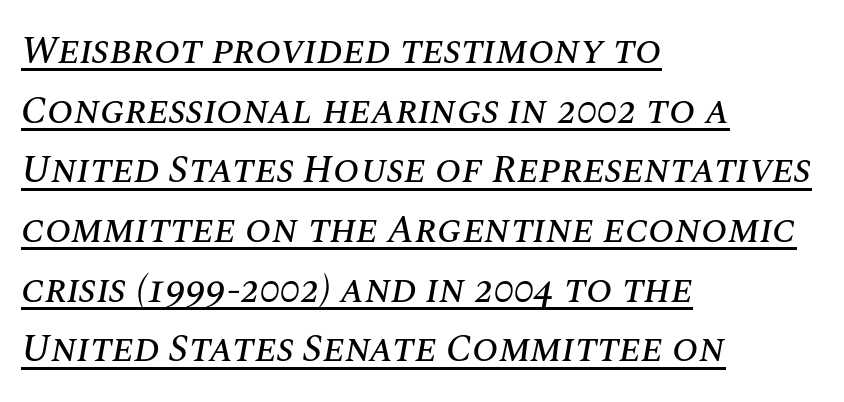
Q: Is the text italic (slanted)? A: Yes, it leans right by about 10 degrees.
Q: Is the text underlined? A: Yes.
Q: How is the paragraph aligned? A: Left-aligned.
Q: Is the spacing between letters normal or unusually wide? A: Normal.
Q: Is the spacing between lines tight, normal or loose? A: Normal.
Q: Width (condensed, normal, or wide)? A: Normal.
Q: Stroke contrast? A: Medium.
Q: x-height? A: Large.
Q: Monospaced? A: No.
